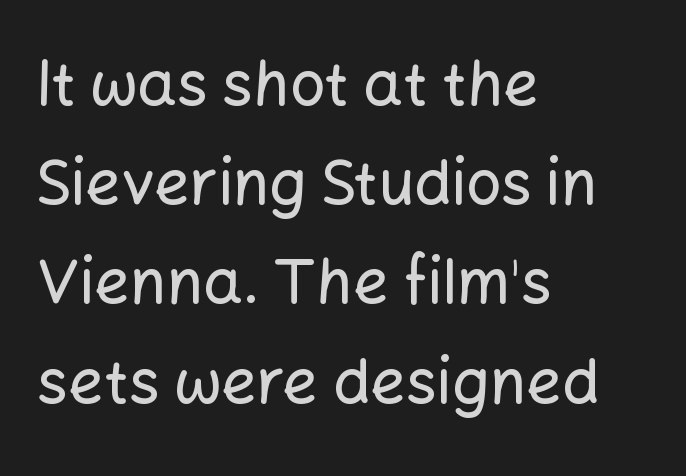
Q: Is the text italic (slanted)? A: No, it is upright.
Q: Is the typeface a serif or a sans-serif typeface? A: Sans-serif.
Q: Is the text underlined? A: No.
Q: How is the paragraph aligned? A: Left-aligned.
Q: Is the spacing between letters normal or unusually wide? A: Normal.
Q: Is the spacing between lines tight, normal or loose? A: Normal.
Q: Width (condensed, normal, or wide)? A: Normal.
Q: Stroke contrast? A: Low.
Q: x-height? A: Medium.
Q: Monospaced? A: No.
